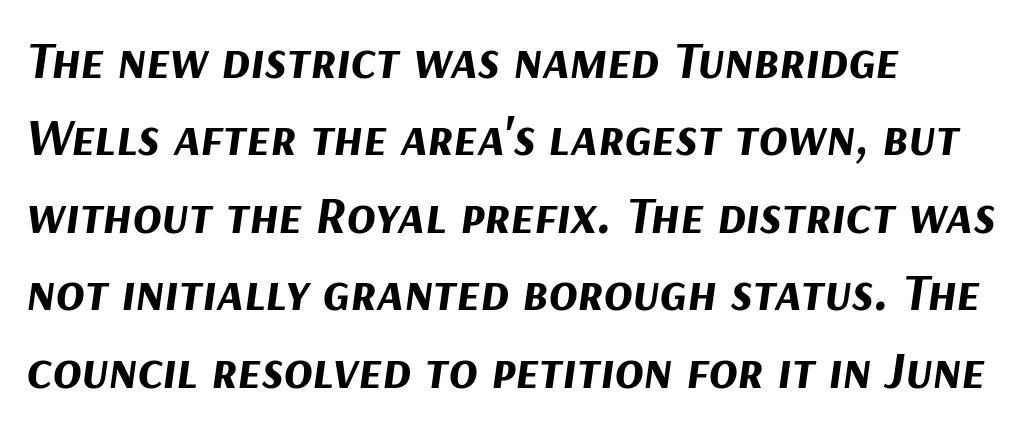
Q: Is the text bold? A: Yes.
Q: Is the text italic (slanted)? A: Yes, it leans right by about 9 degrees.
Q: Is the text underlined? A: No.
Q: How is the paragraph aligned? A: Left-aligned.
Q: Is the spacing between letters normal or unusually wide? A: Normal.
Q: Is the spacing between lines tight, normal or loose? A: Normal.
Q: Width (condensed, normal, or wide)? A: Normal.
Q: Stroke contrast? A: Medium.
Q: x-height? A: Medium.
Q: Monospaced? A: No.
